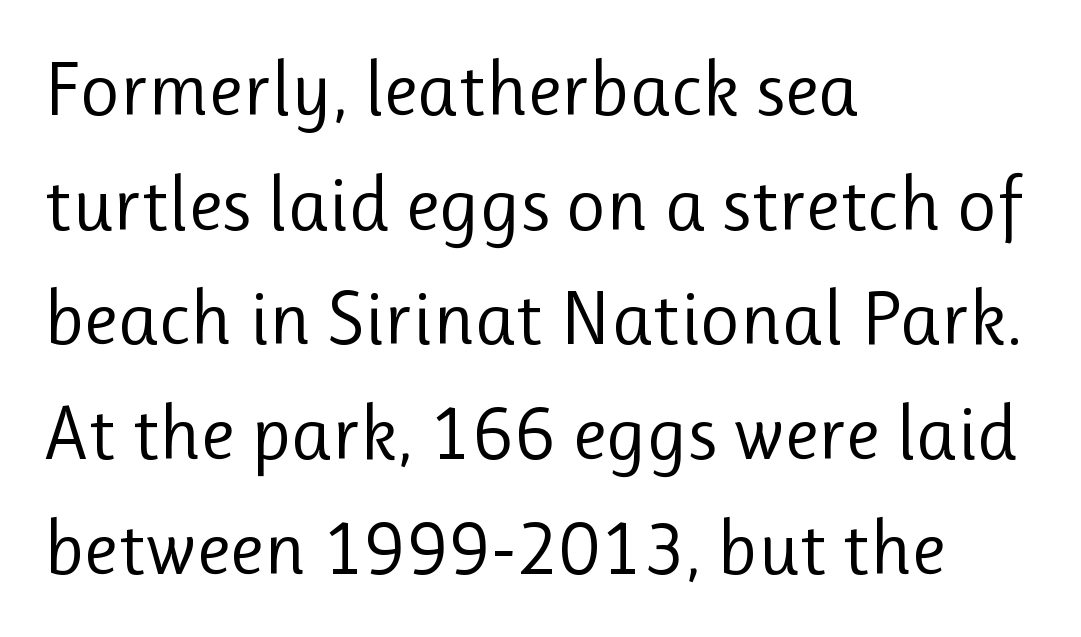
Unbolded letterforms with no extra heft. These lines are rendered in a variable-pitch font. Anything drawn beneath the words? Only blank space. The type sits square on the baseline with zero lean.
